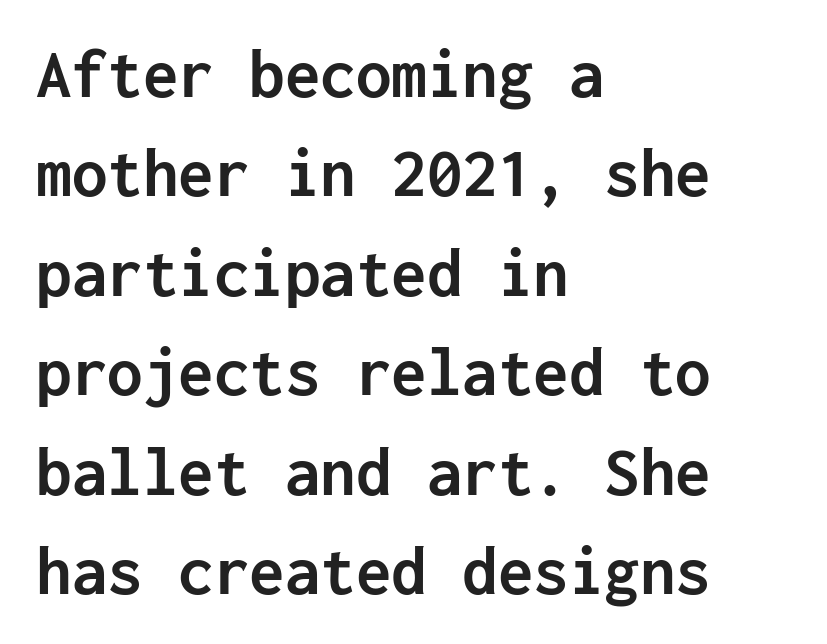
Q: Is the text bold? A: Yes.
Q: Is the text italic (slanted)? A: No, it is upright.
Q: Is the typeface a serif or a sans-serif typeface? A: Sans-serif.
Q: Is the text underlined? A: No.
Q: How is the paragraph aligned? A: Left-aligned.
Q: Is the spacing between letters normal or unusually wide? A: Normal.
Q: Is the spacing between lines tight, normal or loose? A: Normal.
Q: Width (condensed, normal, or wide)? A: Normal.
Q: Stroke contrast? A: Low.
Q: x-height? A: Medium.
Q: Monospaced? A: Yes.
